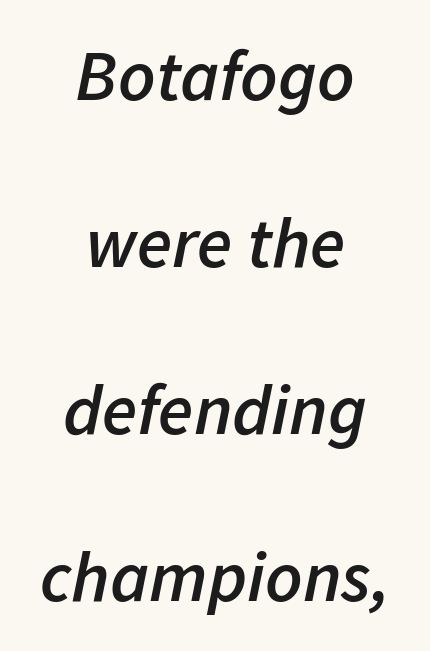
Heft: intermediate — a semibold. The rendering uses natural spacing where letterforms have individual widths. Horizontal bands of white between lines are thick stripes. The line texture is even and compact thanks to regular tracking.
